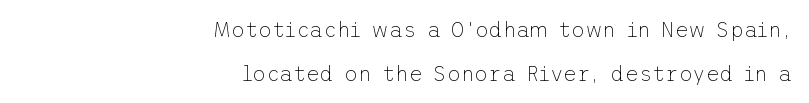
{"italic": "no", "bold": "no", "underline": "no", "align": "right", "line_spacing": "loose", "line_spacing_ratio": 2.09, "letter_spacing": "normal", "letter_spacing_em": 0.0, "glyph_px": 21}
